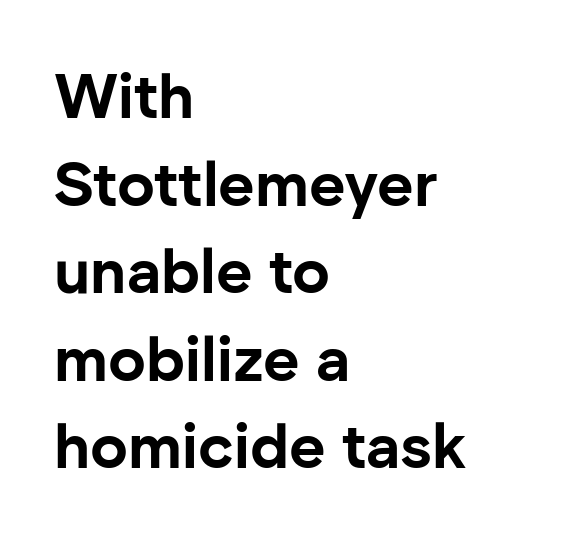
The image shows 63 px bold sans-serif type, upright; set left-aligned, normal line spacing (1.39x), normal letter spacing, not underlined; low stroke contrast and a medium x-height.
